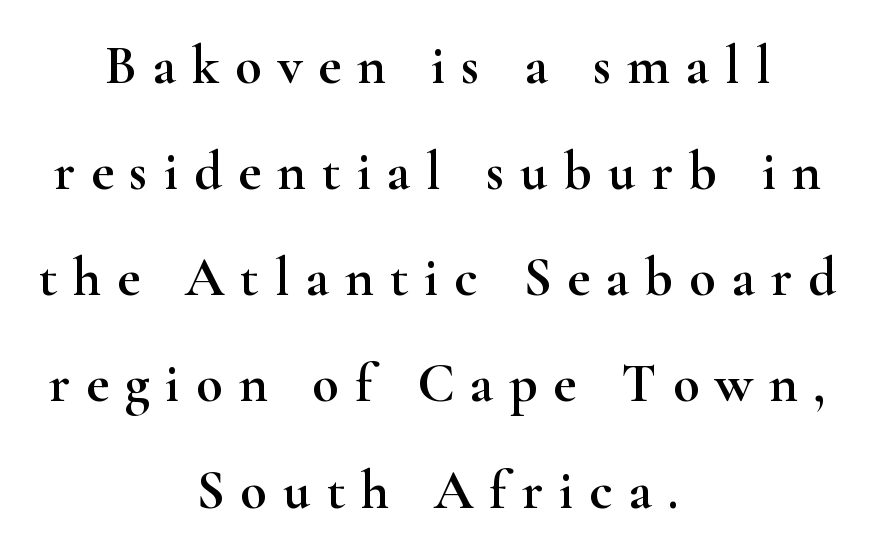
Q: Is the text italic (slanted)? A: No, it is upright.
Q: Is the typeface a serif or a sans-serif typeface? A: Serif.
Q: Is the text underlined? A: No.
Q: How is the paragraph aligned? A: Centered.
Q: Is the spacing between letters normal or unusually wide? A: Unusually wide.
Q: Is the spacing between lines tight, normal or loose? A: Loose.
Q: Width (condensed, normal, or wide)? A: Wide.
Q: Stroke contrast? A: High.
Q: x-height? A: Small.
Q: Monospaced? A: No.
